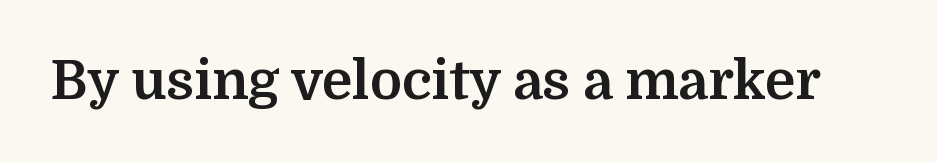
{"serif": "yes", "italic": "no", "bold": "yes", "weight": "bold", "width": "normal", "stroke_contrast": "medium", "x_height": "medium", "monospaced": "no", "underline": "no", "letter_spacing": "normal", "letter_spacing_em": 0.0, "glyph_px": 54}
